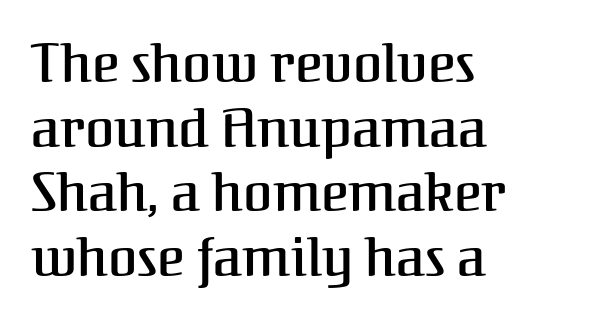
This is the regular roman posture of the typeface. In terms of letterform style, serifs are clearly present. The text block is weighted toward the left margin, trailing off unevenly rightward. Each letter keeps its own natural width here, so spacing adapts to shape. Honestly, there is no underline to notice here at all. Characters follow at the spacing the type designer built in.
